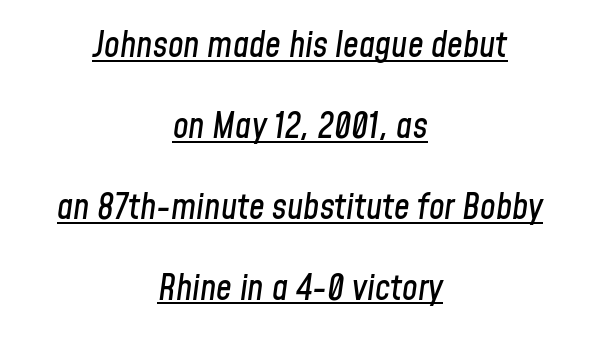
The image shows 35 px condensed type, italic (leaning right); set centered, loose line spacing (2.31x), normal letter spacing, underlined; low stroke contrast and a medium x-height.
